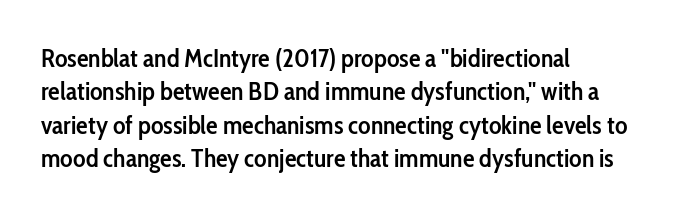
{"italic": "no", "bold": "semi", "underline": "no", "align": "left", "line_spacing": "normal", "line_spacing_ratio": 1.28, "letter_spacing": "normal", "letter_spacing_em": 0.0, "glyph_px": 26}
